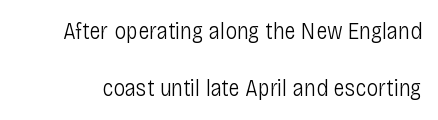
{"italic": "no", "bold": "no", "underline": "no", "line_spacing": "loose", "line_spacing_ratio": 2.39, "letter_spacing": "normal", "letter_spacing_em": 0.0, "glyph_px": 24}
